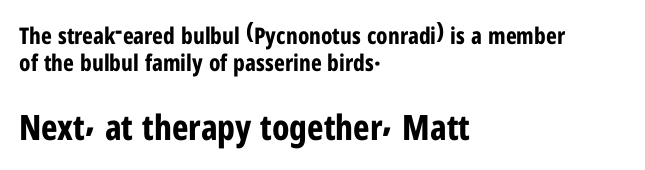
{"serif": "no", "italic": "no", "bold": "yes", "weight": "bold", "width": "condensed", "stroke_contrast": "low", "x_height": "medium", "monospaced": "no", "underline": "no", "align": "left", "line_spacing_ratio": 1.19, "letter_spacing": "normal", "letter_spacing_em": 0.0, "larger_block": "second", "size_ratio": 1.52, "glyph_px": 35}
